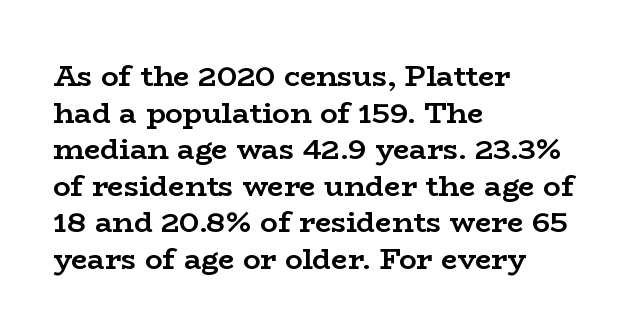
Q: Is the text bold? A: Yes.
Q: Is the text italic (slanted)? A: No, it is upright.
Q: Is the typeface a serif or a sans-serif typeface? A: Serif.
Q: Is the text underlined? A: No.
Q: How is the paragraph aligned? A: Left-aligned.
Q: Is the spacing between letters normal or unusually wide? A: Normal.
Q: Is the spacing between lines tight, normal or loose? A: Normal.
Q: Width (condensed, normal, or wide)? A: Wide.
Q: Stroke contrast? A: Low.
Q: x-height? A: Medium.
Q: Monospaced? A: No.
